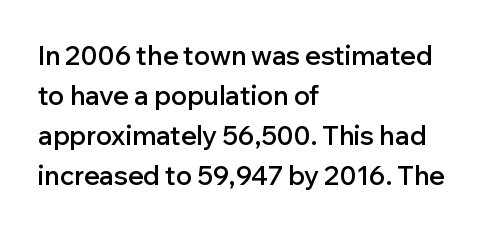
Leading matches the norm, producing a regular column. The passage is arranged the way most books set body copy — flush left. Anything drawn beneath the words? Only blank space. Typesetter's note: demi weight, one step under bold.
